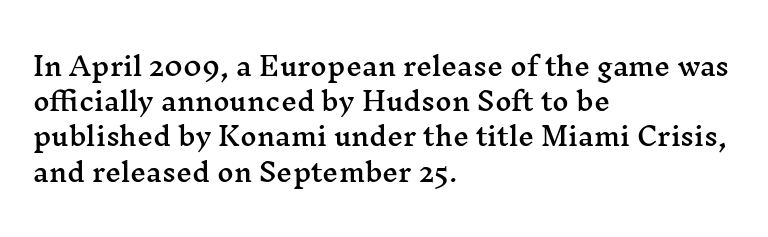
{"italic": "no", "underline": "no", "align": "left", "line_spacing": "normal", "line_spacing_ratio": 1.41, "letter_spacing": "normal", "letter_spacing_em": 0.0, "glyph_px": 25}
